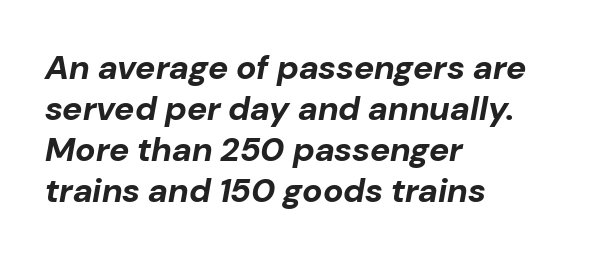
Q: Is the text bold? A: Yes.
Q: Is the text italic (slanted)? A: Yes, it leans right by about 10 degrees.
Q: Is the text underlined? A: No.
Q: How is the paragraph aligned? A: Left-aligned.
Q: Is the spacing between letters normal or unusually wide? A: Normal.
Q: Width (condensed, normal, or wide)? A: Normal.
Q: Stroke contrast? A: Low.
Q: x-height? A: Medium.
Q: Monospaced? A: No.
